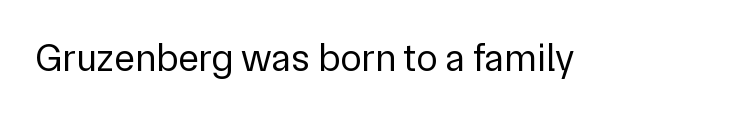
A typesetter would mark this as roman, not italic. The glyphs are unaccompanied by any horizontal stroke below them. The weight tops out at a normal text grade. Here the glyphs are tracked normally, forming tight word shapes. Letterform terminals end flat and unadorned throughout the passage.
